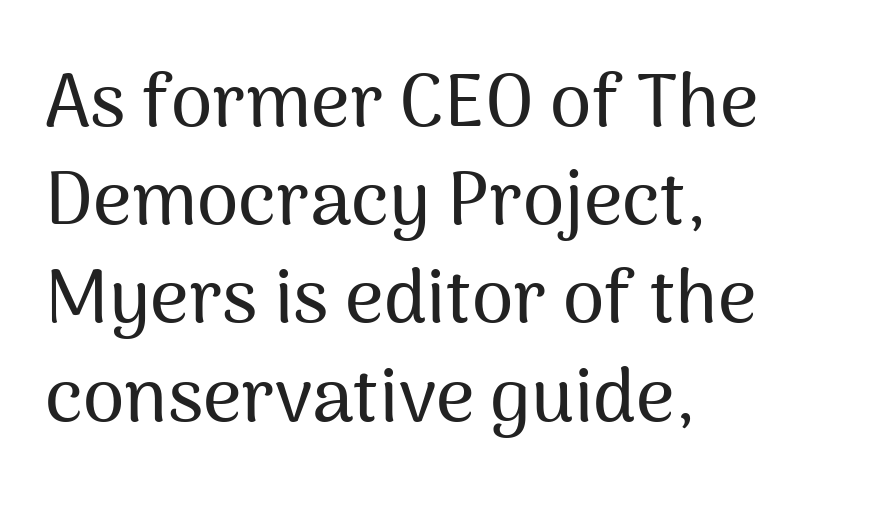
Q: Is the text italic (slanted)? A: No, it is upright.
Q: Is the typeface a serif or a sans-serif typeface? A: Sans-serif.
Q: Is the text underlined? A: No.
Q: How is the paragraph aligned? A: Left-aligned.
Q: Is the spacing between letters normal or unusually wide? A: Normal.
Q: Is the spacing between lines tight, normal or loose? A: Normal.
Q: Width (condensed, normal, or wide)? A: Normal.
Q: Stroke contrast? A: Medium.
Q: x-height? A: Medium.
Q: Monospaced? A: No.
